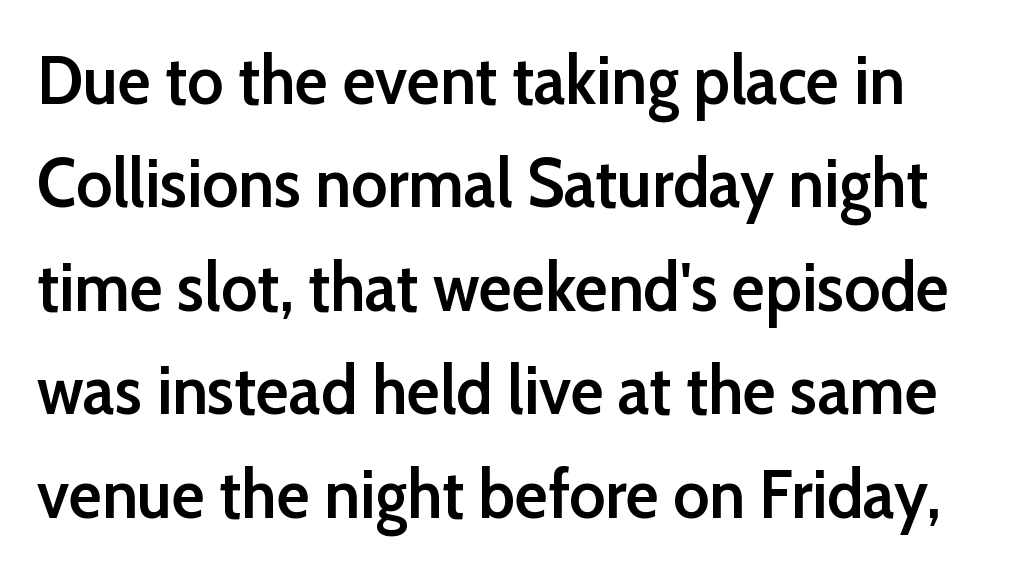
The image shows 69 px semibold sans-serif type, upright; set normal line spacing (1.5x), normal letter spacing, not underlined; low stroke contrast and a medium x-height.
